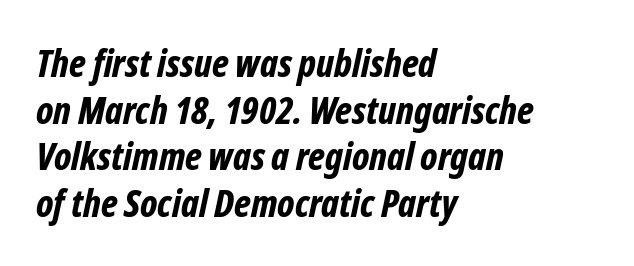
{"italic": "yes", "lean": "right", "slant_degrees": 12, "bold": "yes", "weight": "bold", "width": "condensed", "stroke_contrast": "low", "x_height": "medium", "monospaced": "no", "underline": "no", "align": "left", "line_spacing_ratio": 1.23, "letter_spacing": "normal", "letter_spacing_em": 0.0, "glyph_px": 38}
